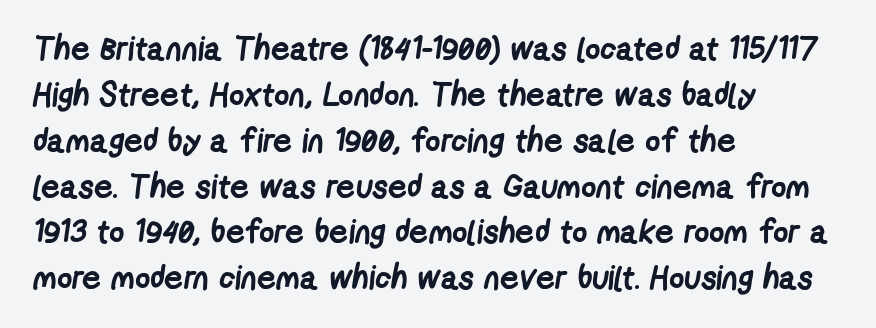
Q: Is the text bold? A: Yes.
Q: Is the typeface a serif or a sans-serif typeface? A: Sans-serif.
Q: Is the text underlined? A: No.
Q: How is the paragraph aligned? A: Left-aligned.
Q: Is the spacing between letters normal or unusually wide? A: Normal.
Q: Is the spacing between lines tight, normal or loose? A: Normal.
Q: Width (condensed, normal, or wide)? A: Condensed.
Q: Stroke contrast? A: Low.
Q: x-height? A: Medium.
Q: Monospaced? A: No.
